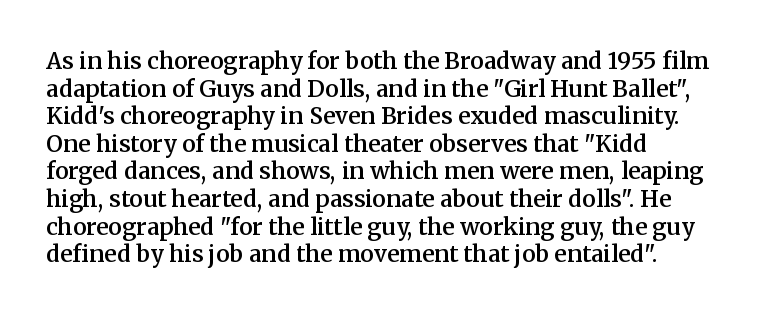
{"italic": "no", "bold": "semi", "underline": "no", "align": "left", "line_spacing_ratio": 1.2, "letter_spacing": "normal", "letter_spacing_em": 0.0, "glyph_px": 23}
